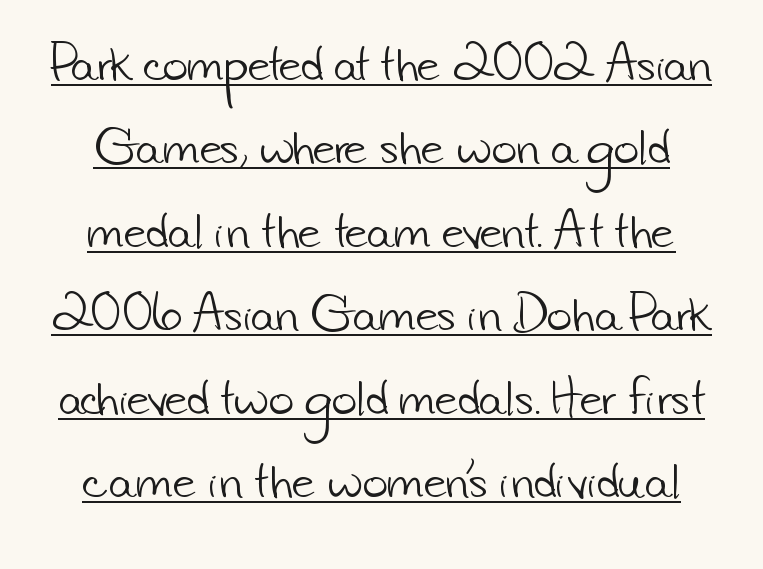
The image shows 43 px light sans-serif type; set loose line spacing (1.94x), normal letter spacing, underlined; low stroke contrast and a small x-height.
